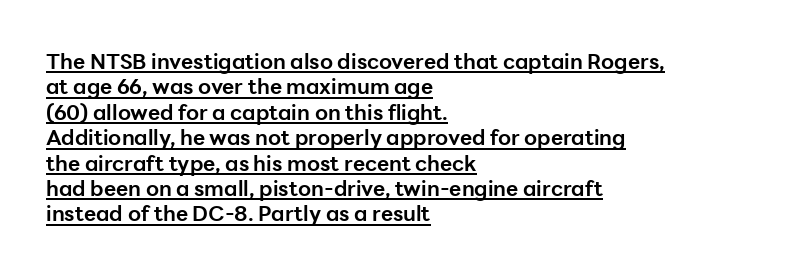
Q: Is the text bold? A: Yes.
Q: Is the text italic (slanted)? A: No, it is upright.
Q: Is the text underlined? A: Yes.
Q: How is the paragraph aligned? A: Left-aligned.
Q: Is the spacing between letters normal or unusually wide? A: Normal.
